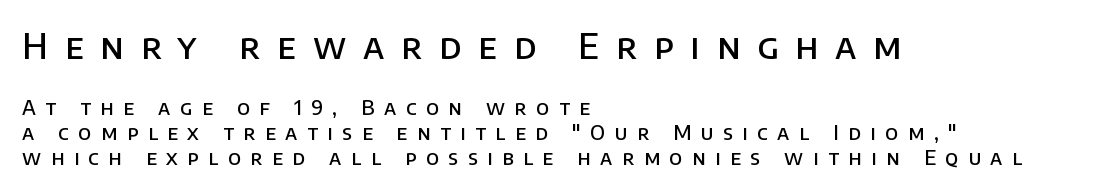
Q: Is the text bold? A: Semi-bold.
Q: Is the text italic (slanted)? A: No, it is upright.
Q: Is the typeface a serif or a sans-serif typeface? A: Sans-serif.
Q: Is the text underlined? A: No.
Q: How is the paragraph aligned? A: Left-aligned.
Q: Is the spacing between letters normal or unusually wide? A: Unusually wide.
Q: Is the spacing between lines tight, normal or loose? A: Normal.
Q: Which block of text is set in a larger size, the first (top) or the second (bottom)? A: The first (top) one.
Q: Width (condensed, normal, or wide)? A: Normal.
Q: Stroke contrast? A: Low.
Q: x-height? A: Large.
Q: Monospaced? A: No.
